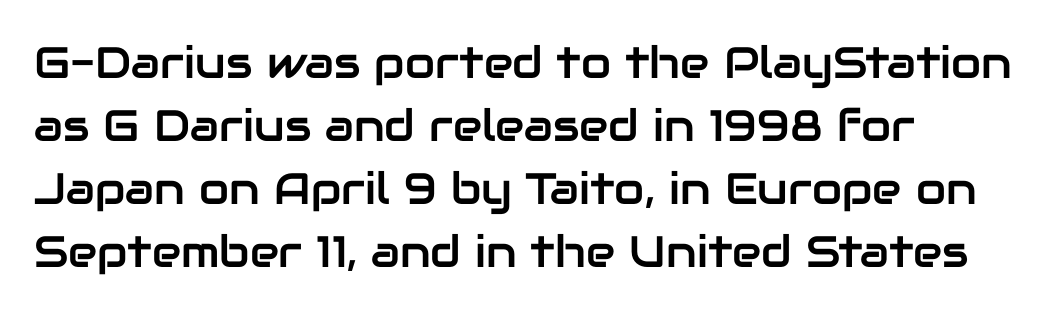
Is this a fixed-width face? No — the glyphs have proportional, varying widths. The lettering holds an erect, upright posture throughout. Honestly, the row spacing looks completely unremarkable. Plain, unruled lines of type. The typeface chosen for these lines omits serifs. Each word holds together tightly as a unit, with standard inter-letter gaps.
